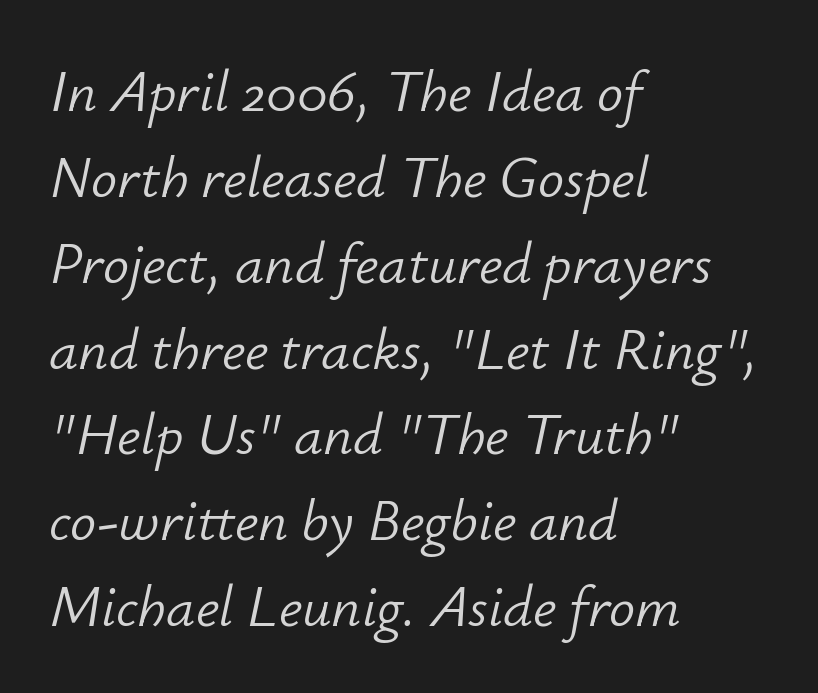
{"italic": "yes", "lean": "right", "slant_degrees": 12, "bold": "no", "weight": "light", "width": "normal", "stroke_contrast": "low", "x_height": "small", "monospaced": "no", "underline": "no", "align": "left", "line_spacing": "normal", "line_spacing_ratio": 1.48, "letter_spacing": "normal", "letter_spacing_em": 0.0, "glyph_px": 58}
